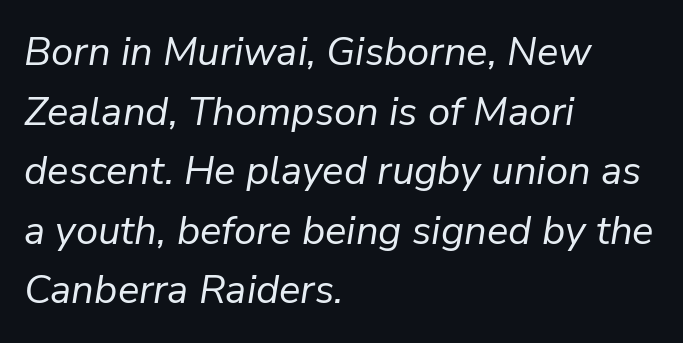
{"italic": "yes", "lean": "right", "slant_degrees": 9, "bold": "no", "weight": "regular", "width": "normal", "stroke_contrast": "low", "x_height": "medium", "monospaced": "no", "underline": "no", "align": "left", "line_spacing": "normal", "line_spacing_ratio": 1.49, "letter_spacing": "normal", "letter_spacing_em": 0.0, "glyph_px": 40}
